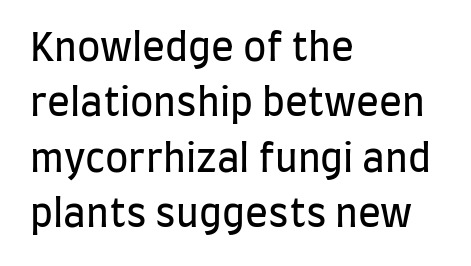
{"serif": "no", "italic": "no", "bold": "no", "weight": "regular", "width": "condensed", "stroke_contrast": "low", "x_height": "large", "monospaced": "no", "underline": "no", "align": "left", "line_spacing": "normal", "line_spacing_ratio": 1.46, "letter_spacing": "normal", "letter_spacing_em": 0.0, "glyph_px": 38}
